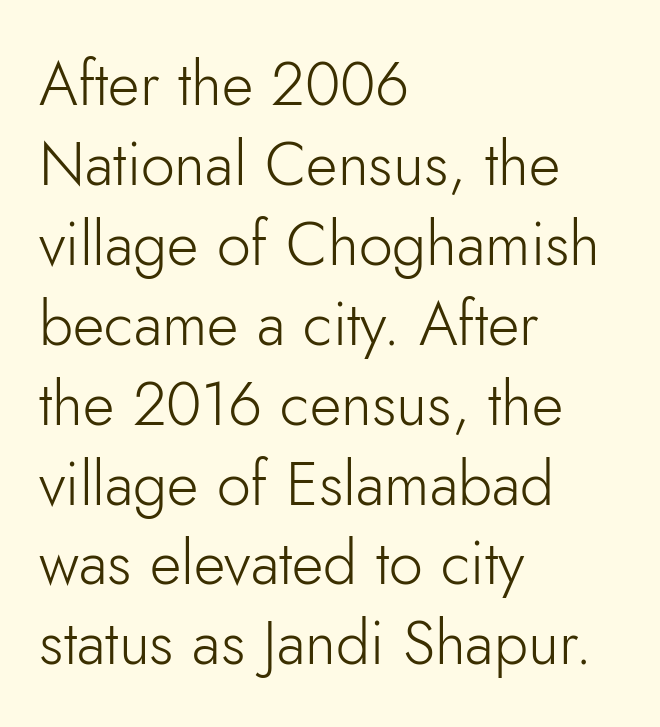
The image shows 61 px light sans-serif type, upright; set left-aligned, normal line spacing (1.31x), normal letter spacing, not underlined; low stroke contrast and a small x-height.
